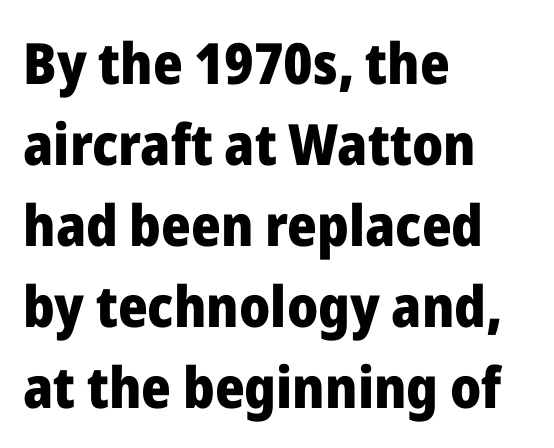
{"serif": "no", "italic": "no", "bold": "yes", "weight": "heavy", "width": "normal", "stroke_contrast": "low", "x_height": "medium", "monospaced": "no", "underline": "no", "align": "left", "line_spacing": "normal", "line_spacing_ratio": 1.42, "letter_spacing": "normal", "letter_spacing_em": 0.0, "glyph_px": 57}
